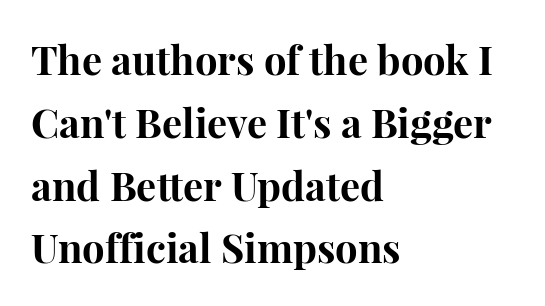
Short and long lines alike share a common starting point at left. Nothing unusual about the tracking: characters are spaced as the font intends. Observe the serifs anchoring each vertical stroke in this sample. The passage shown is typed in a proportional face where columns would drift. Underlining? Definitely not there.
